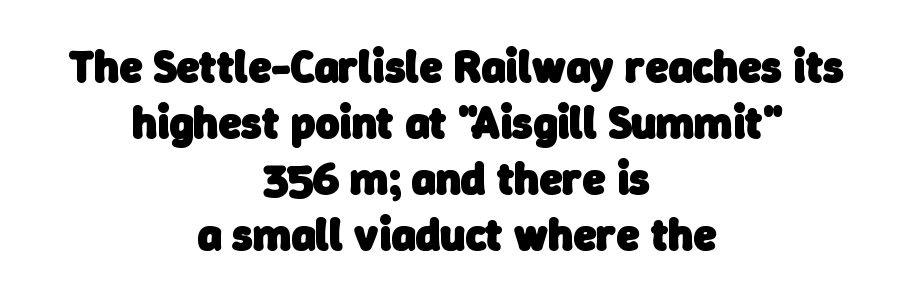
The image shows 46 px heavy sans-serif type; set centered, line spacing 1.22x, normal letter spacing, not underlined; low stroke contrast and a medium x-height.
